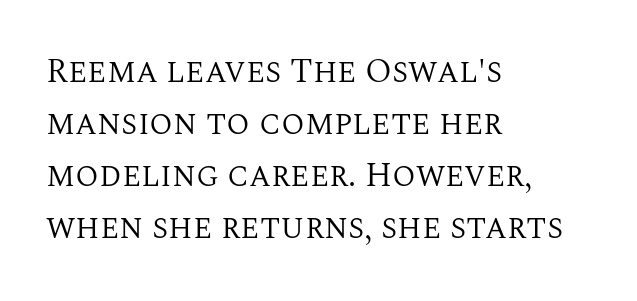
Q: Is the text bold? A: No.
Q: Is the text italic (slanted)? A: No, it is upright.
Q: Is the typeface a serif or a sans-serif typeface? A: Serif.
Q: Is the text underlined? A: No.
Q: How is the paragraph aligned? A: Left-aligned.
Q: Is the spacing between letters normal or unusually wide? A: Normal.
Q: Is the spacing between lines tight, normal or loose? A: Normal.
Q: Width (condensed, normal, or wide)? A: Normal.
Q: Stroke contrast? A: Medium.
Q: x-height? A: Large.
Q: Monospaced? A: No.
